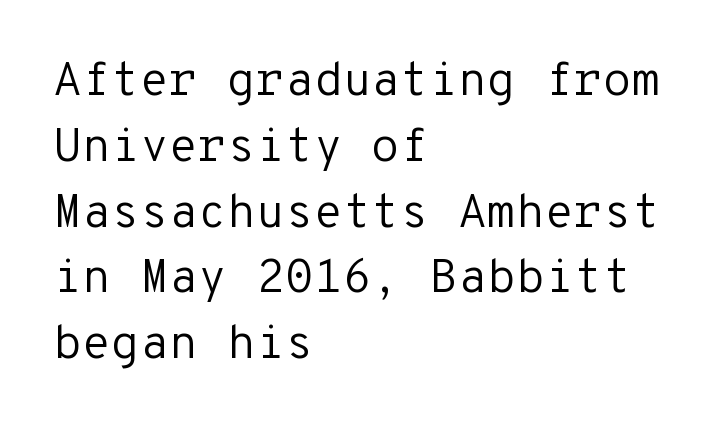
Q: Is the text bold? A: No.
Q: Is the text italic (slanted)? A: No, it is upright.
Q: Is the typeface a serif or a sans-serif typeface? A: Sans-serif.
Q: Is the text underlined? A: No.
Q: How is the paragraph aligned? A: Left-aligned.
Q: Is the spacing between letters normal or unusually wide? A: Normal.
Q: Is the spacing between lines tight, normal or loose? A: Normal.
Q: Width (condensed, normal, or wide)? A: Normal.
Q: Stroke contrast? A: Low.
Q: x-height? A: Medium.
Q: Monospaced? A: Yes.
